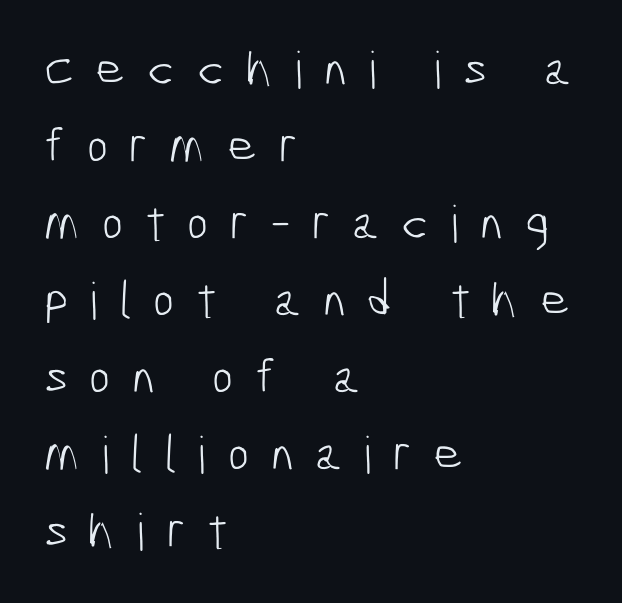
Q: Is the text bold? A: No.
Q: Is the typeface a serif or a sans-serif typeface? A: Sans-serif.
Q: Is the text underlined? A: No.
Q: How is the paragraph aligned? A: Left-aligned.
Q: Is the spacing between letters normal or unusually wide? A: Unusually wide.
Q: Is the spacing between lines tight, normal or loose? A: Normal.
Q: Width (condensed, normal, or wide)? A: Condensed.
Q: Stroke contrast? A: Low.
Q: x-height? A: Medium.
Q: Monospaced? A: No.
